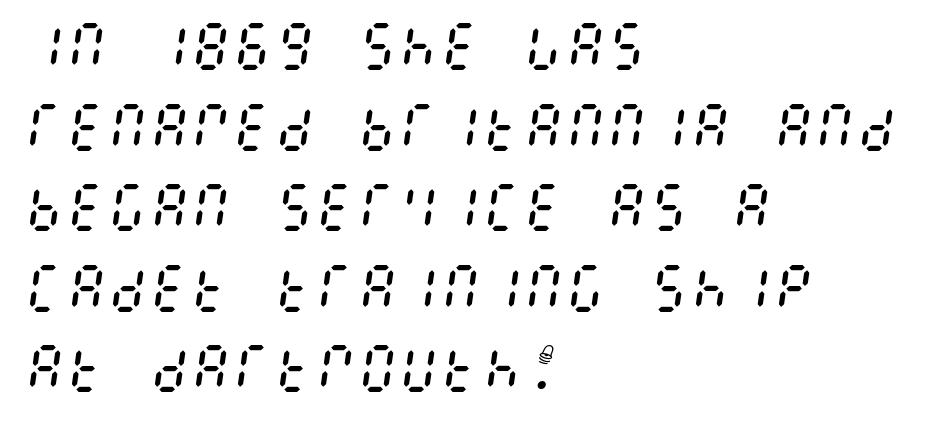
The image shows 52 px regular-weight, condensed type, italic (leaning right); set left-aligned, normal line spacing (1.55x), normal letter spacing, not underlined; medium stroke contrast and a large x-height.
